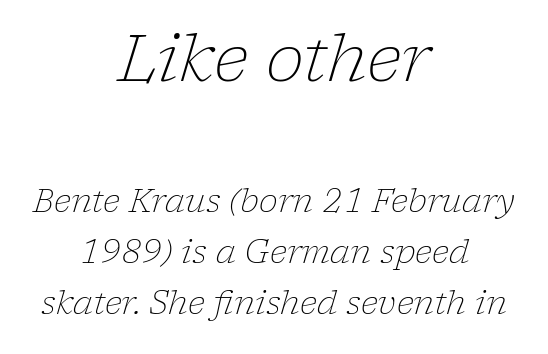
The image shows 65 px light serif type, italic (leaning right); set centered, normal line spacing (1.6x), normal letter spacing, not underlined; the first (top) block is 2.03x larger; low stroke contrast and a medium x-height.
